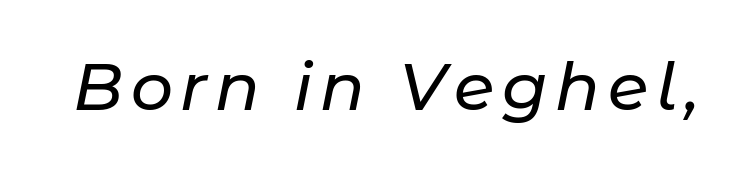
Q: Is the text italic (slanted)? A: Yes, it leans right by about 11 degrees.
Q: Is the text underlined? A: No.
Q: Width (condensed, normal, or wide)? A: Normal.
Q: Stroke contrast? A: Low.
Q: x-height? A: Medium.
Q: Monospaced? A: No.
